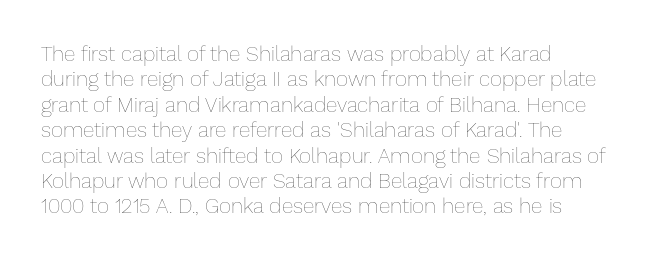
A bare baseline throughout the passage. Line beginnings align vertically; line endings do not. This sample uses plain, unmodified letter spacing. Posture: straight, roman, zero tilt. Is this a heavy cut? Hardly; it is regular or lighter.
